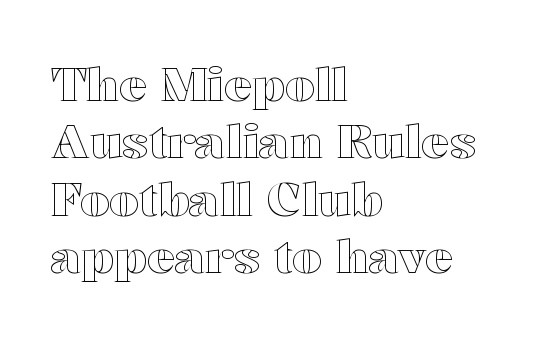
{"italic": "no", "width": "wide", "x_height": "medium", "monospaced": "no", "underline": "no", "align": "left", "line_spacing_ratio": 1.22, "letter_spacing": "normal", "letter_spacing_em": 0.0, "glyph_px": 47}
